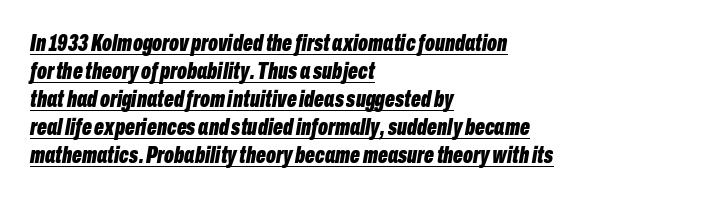
Q: Is the text bold? A: Yes.
Q: Is the text italic (slanted)? A: Yes, it leans right by about 10 degrees.
Q: Is the text underlined? A: Yes.
Q: How is the paragraph aligned? A: Left-aligned.
Q: Is the spacing between letters normal or unusually wide? A: Normal.
